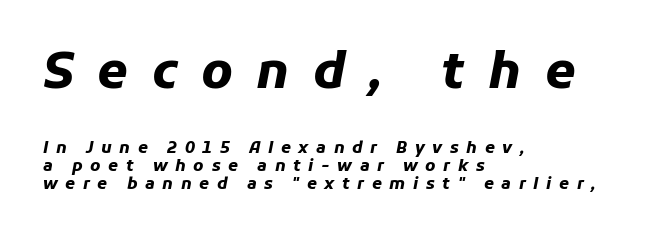
The image shows 49 px heavy type, italic (leaning right); set left-aligned, tight line spacing (1.13x), unusually wide letter spacing (+0.48 em), not underlined; the first (top) block is 3.06x larger; low stroke contrast and a medium x-height.
